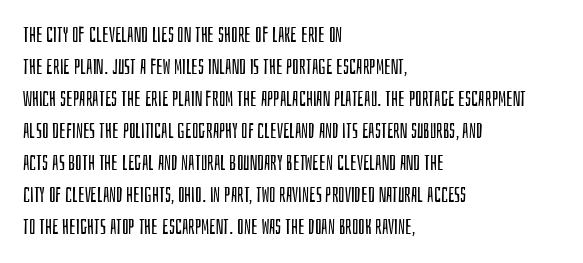
Q: Is the text bold? A: No.
Q: Is the text italic (slanted)? A: No, it is upright.
Q: Is the text underlined? A: No.
Q: How is the paragraph aligned? A: Left-aligned.
Q: Is the spacing between letters normal or unusually wide? A: Normal.
Q: Is the spacing between lines tight, normal or loose? A: Normal.
